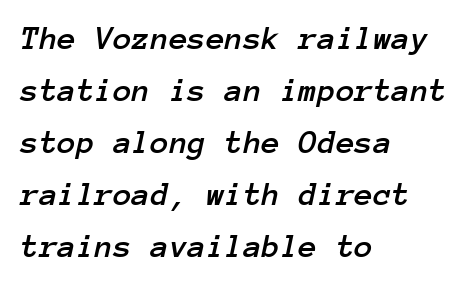
Q: Is the text italic (slanted)? A: Yes, it leans right by about 12 degrees.
Q: Is the text underlined? A: No.
Q: How is the paragraph aligned? A: Left-aligned.
Q: Is the spacing between letters normal or unusually wide? A: Normal.
Q: Is the spacing between lines tight, normal or loose? A: Normal.
Q: Width (condensed, normal, or wide)? A: Normal.
Q: Stroke contrast? A: Low.
Q: x-height? A: Medium.
Q: Monospaced? A: Yes.
